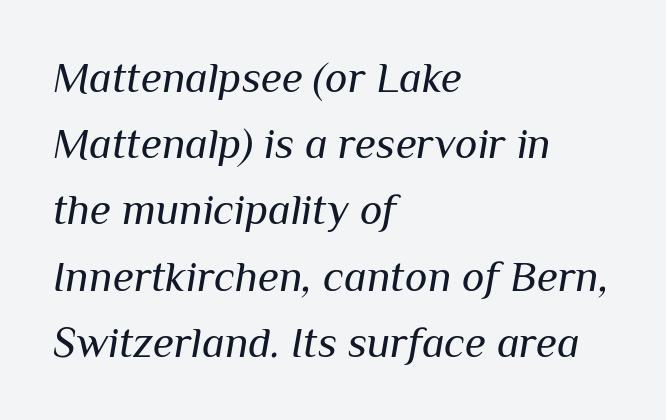
Q: Is the text bold? A: No.
Q: Is the text italic (slanted)? A: Yes, it leans right by about 10 degrees.
Q: Is the text underlined? A: No.
Q: How is the paragraph aligned? A: Left-aligned.
Q: Is the spacing between letters normal or unusually wide? A: Normal.
Q: Is the spacing between lines tight, normal or loose? A: Normal.
Q: Width (condensed, normal, or wide)? A: Normal.
Q: Stroke contrast? A: Medium.
Q: x-height? A: Medium.
Q: Monospaced? A: No.
